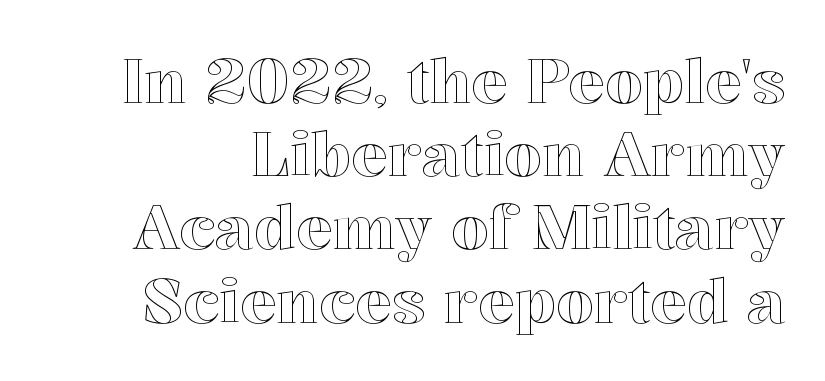
The image shows 61 px text type, upright; set line spacing 1.2x, normal letter spacing, not underlined; a medium x-height.
